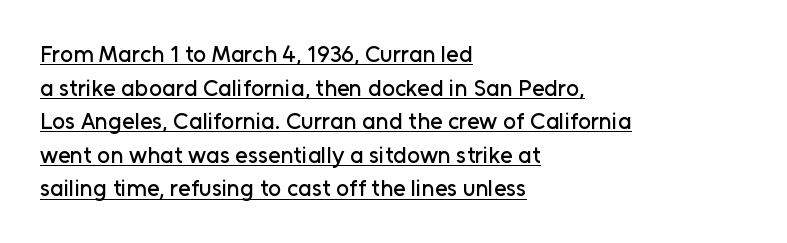
{"italic": "no", "underline": "yes", "align": "left", "line_spacing": "normal", "line_spacing_ratio": 1.46, "letter_spacing": "normal", "letter_spacing_em": 0.0, "glyph_px": 23}
